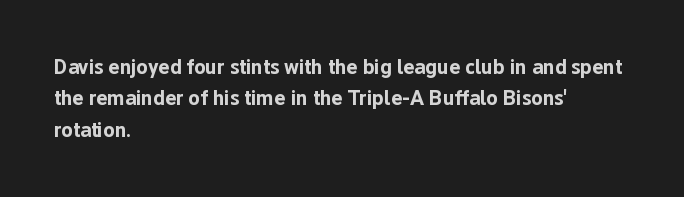
The image shows 21 px bold type, upright; set left-aligned, normal line spacing (1.49x), normal letter spacing, not underlined.
